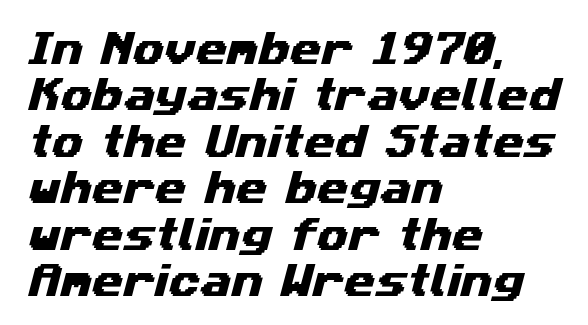
Q: Is the typeface a serif or a sans-serif typeface? A: Sans-serif.
Q: Is the text underlined? A: No.
Q: How is the paragraph aligned? A: Left-aligned.
Q: Is the spacing between letters normal or unusually wide? A: Normal.
Q: Is the spacing between lines tight, normal or loose? A: Normal.
Q: Width (condensed, normal, or wide)? A: Wide.
Q: Stroke contrast? A: Medium.
Q: x-height? A: Medium.
Q: Monospaced? A: No.
